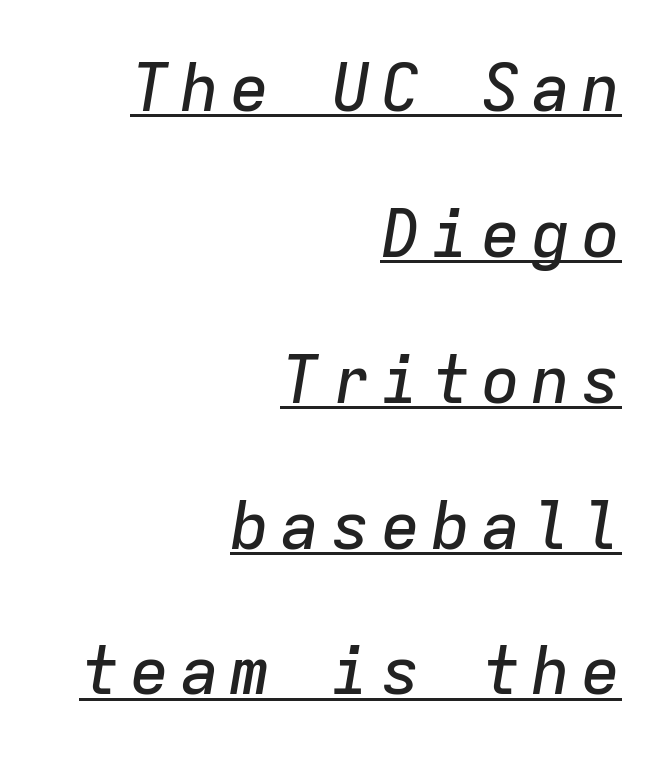
The image shows 66 px text type, italic (leaning right), monospaced; set right-aligned, loose line spacing (2.21x), underlined; low stroke contrast and a medium x-height.
